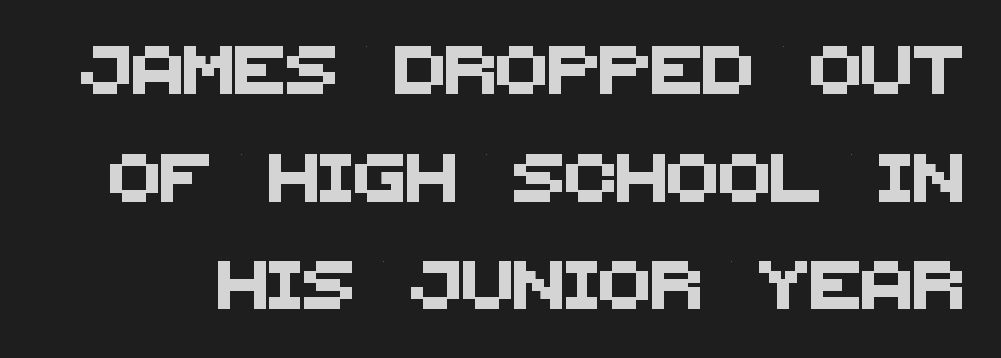
{"serif": "no", "width": "normal", "stroke_contrast": "medium", "x_height": "large", "monospaced": "no", "underline": "no", "line_spacing": "loose", "line_spacing_ratio": 2.24, "letter_spacing": "normal", "letter_spacing_em": 0.0, "glyph_px": 48}
